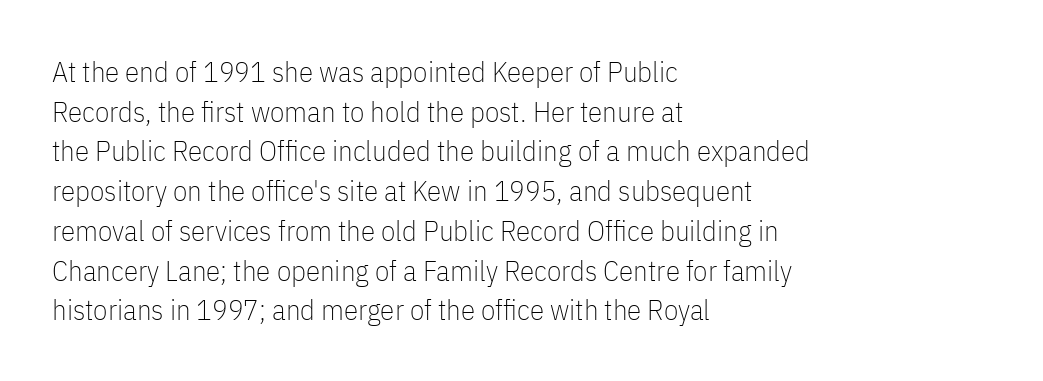
Teacher's note: observe the even left margin — that is flush-left alignment. Characters remain perfectly vertical along every line. Is this a sans? Yes — the strokes have no serifs. A typesetter would call this leading conventional body-copy spacing. Compared with typical body copy, the letter spacing here is the same.
